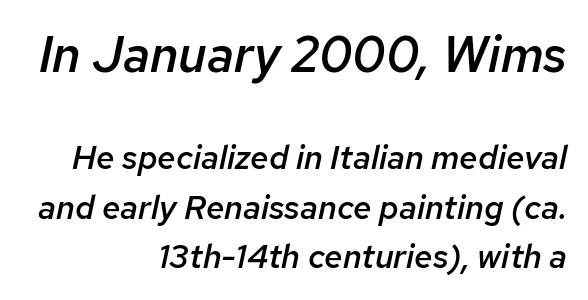
{"italic": "yes", "lean": "right", "slant_degrees": 12, "bold": "semi", "weight": "semibold", "width": "normal", "stroke_contrast": "low", "x_height": "medium", "monospaced": "no", "underline": "no", "align": "right", "line_spacing": "normal", "line_spacing_ratio": 1.49, "letter_spacing": "normal", "letter_spacing_em": 0.0, "larger_block": "first", "size_ratio": 1.52, "glyph_px": 50}
